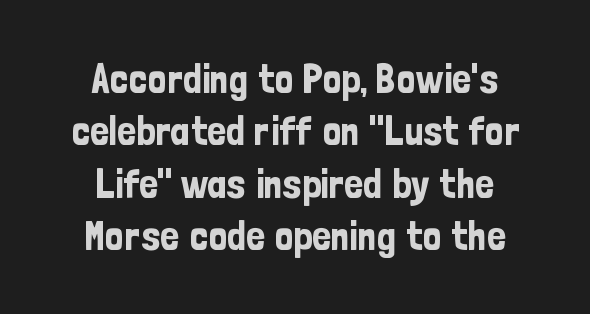
The image shows 41 px condensed sans-serif type, upright; set centered, normal line spacing (1.28x), normal letter spacing, not underlined; low stroke contrast and a medium x-height.
